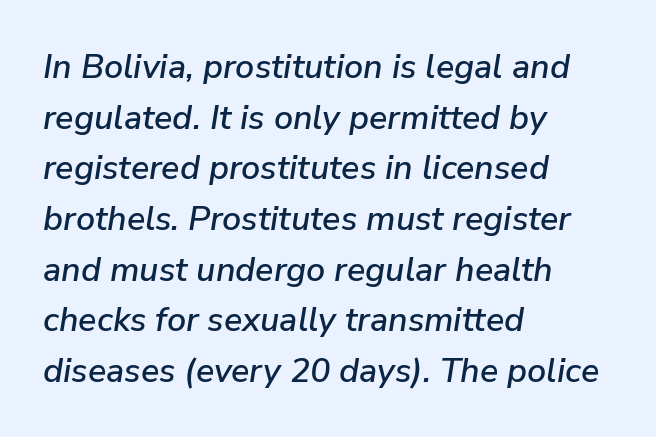
The image shows 34 px text type, italic (leaning right); set left-aligned, normal line spacing (1.49x), normal letter spacing, not underlined; low stroke contrast and a medium x-height.
